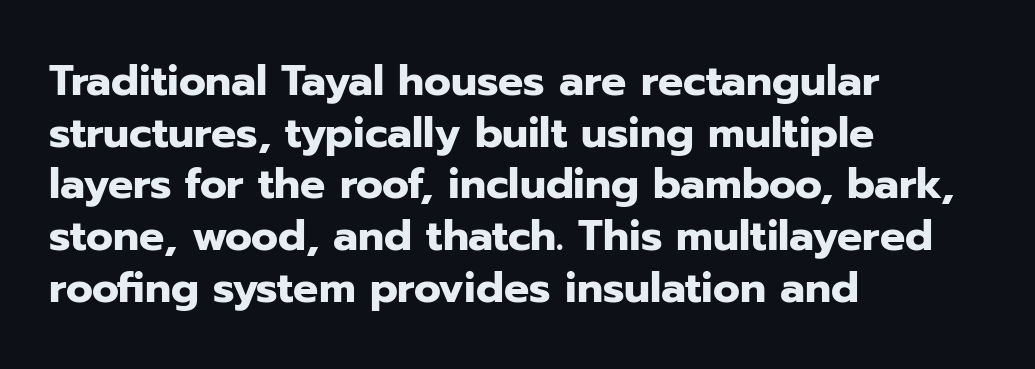
The image shows 42 px heavy sans-serif type, upright; set left-aligned, line spacing 1.23x, normal letter spacing, not underlined; low stroke contrast and a medium x-height.
